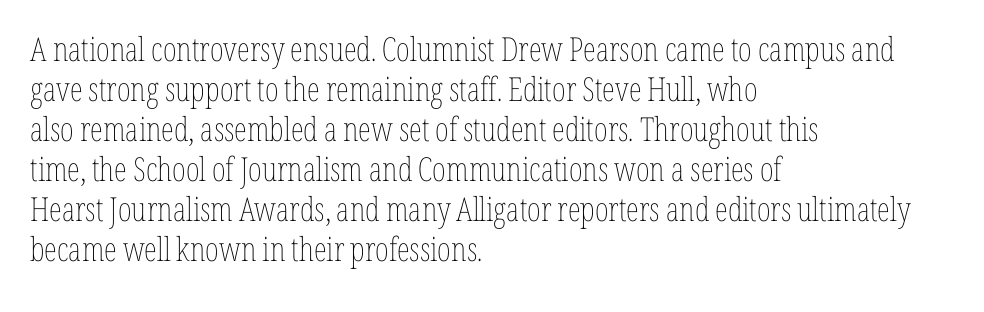
Reading down the block, your eye returns to a fixed left position each line. This is not heavy type; no bold has been used. The gap between lines stays unmarked. Here the designer chose a conventional face with non-uniform glyph widths. Posture: vertical.
